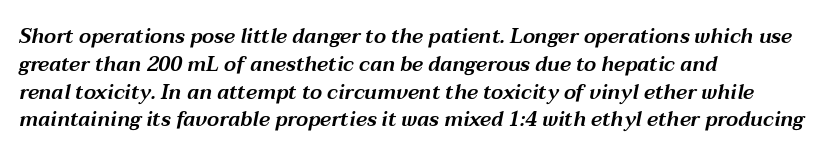
The passage shown leans; its letterforms are oblique. Default kerning and tracking; the words read as compact shapes. Only glyphs here, with clear space below each row. The paragraph shown leans on its left margin.
